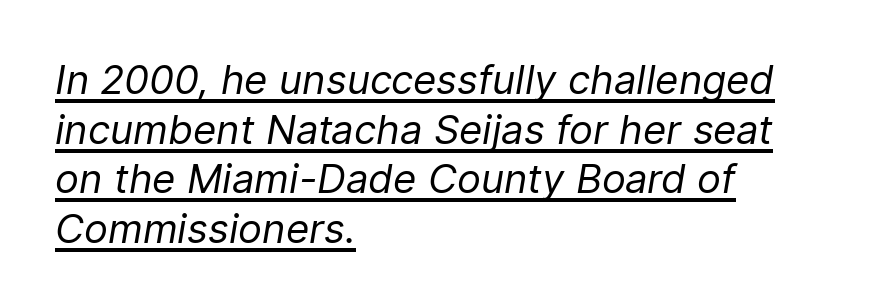
{"italic": "yes", "lean": "right", "slant_degrees": 9, "bold": "no", "weight": "regular", "width": "normal", "stroke_contrast": "low", "x_height": "medium", "monospaced": "no", "underline": "yes", "align": "left", "line_spacing_ratio": 1.24, "letter_spacing": "normal", "letter_spacing_em": 0.0, "glyph_px": 40}
